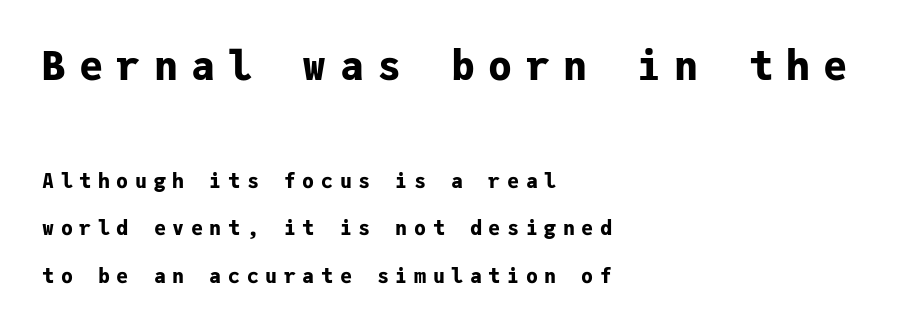
The image shows 40 px bold sans-serif type, upright, monospaced; set left-aligned, loose line spacing (2.37x), unusually wide letter spacing (+0.33 em), not underlined; the first (top) block is 2.0x larger; low stroke contrast and a medium x-height.
